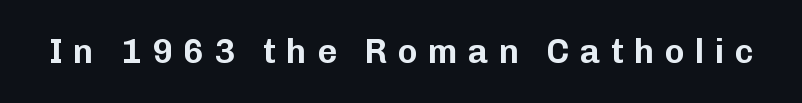
Q: Is the text italic (slanted)? A: No, it is upright.
Q: Is the typeface a serif or a sans-serif typeface? A: Sans-serif.
Q: Is the text underlined? A: No.
Q: Is the spacing between letters normal or unusually wide? A: Unusually wide.
Q: Width (condensed, normal, or wide)? A: Normal.
Q: Stroke contrast? A: Low.
Q: x-height? A: Medium.
Q: Monospaced? A: No.
